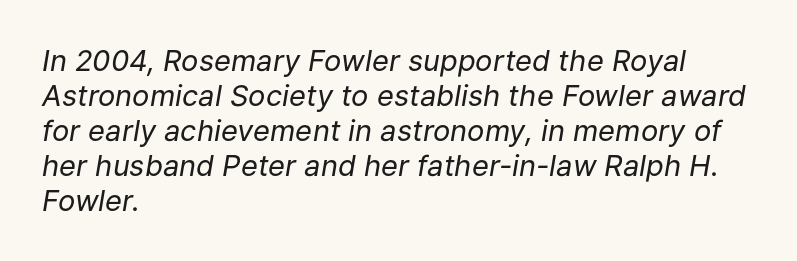
Q: Is the text bold? A: No.
Q: Is the text italic (slanted)? A: Yes, it leans right by about 9 degrees.
Q: Is the text underlined? A: No.
Q: How is the paragraph aligned? A: Left-aligned.
Q: Is the spacing between letters normal or unusually wide? A: Normal.
Q: Width (condensed, normal, or wide)? A: Normal.
Q: Stroke contrast? A: Low.
Q: x-height? A: Medium.
Q: Monospaced? A: No.
